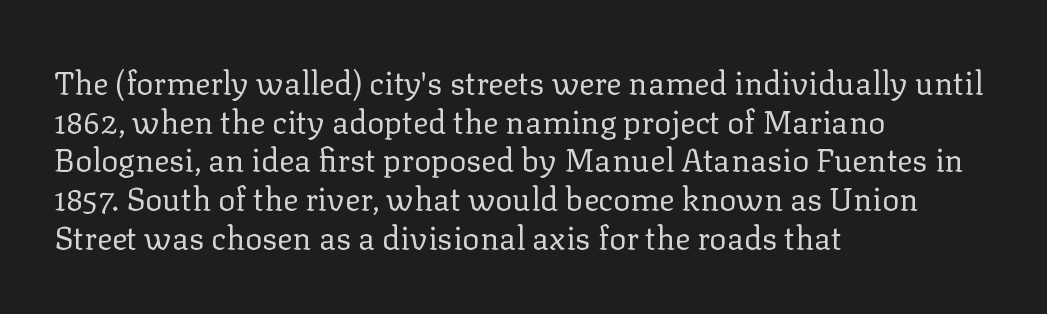
Q: Is the text bold? A: No.
Q: Is the text italic (slanted)? A: No, it is upright.
Q: Is the typeface a serif or a sans-serif typeface? A: Serif.
Q: Is the text underlined? A: No.
Q: How is the paragraph aligned? A: Left-aligned.
Q: Is the spacing between letters normal or unusually wide? A: Normal.
Q: Width (condensed, normal, or wide)? A: Normal.
Q: Stroke contrast? A: Low.
Q: x-height? A: Medium.
Q: Monospaced? A: No.
